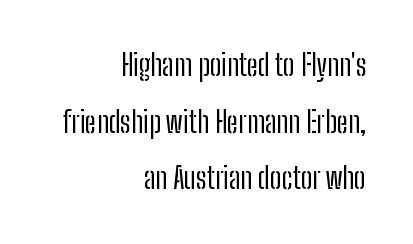
Q: Is the text bold? A: No.
Q: Is the text italic (slanted)? A: No, it is upright.
Q: Is the typeface a serif or a sans-serif typeface? A: Sans-serif.
Q: Is the text underlined? A: No.
Q: How is the paragraph aligned? A: Right-aligned.
Q: Is the spacing between letters normal or unusually wide? A: Normal.
Q: Is the spacing between lines tight, normal or loose? A: Loose.
Q: Width (condensed, normal, or wide)? A: Condensed.
Q: Stroke contrast? A: Low.
Q: x-height? A: Medium.
Q: Monospaced? A: No.
